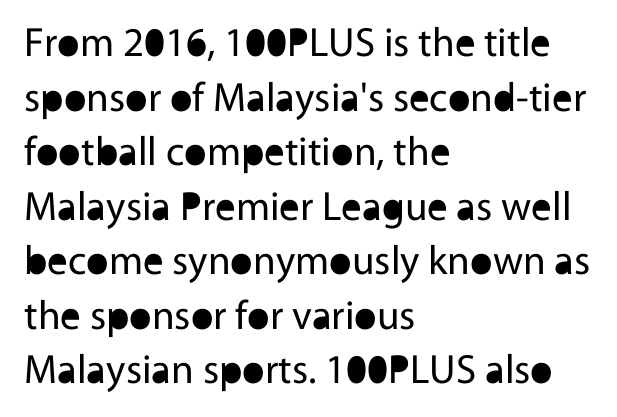
Caption: standard tracking, unaltered. Tall strokes in this sample are plumb rather than angled. The strip under each line holds only bare page. Line beginnings align vertically; line endings do not. The passage shown is typed in a proportional face where columns would drift.
